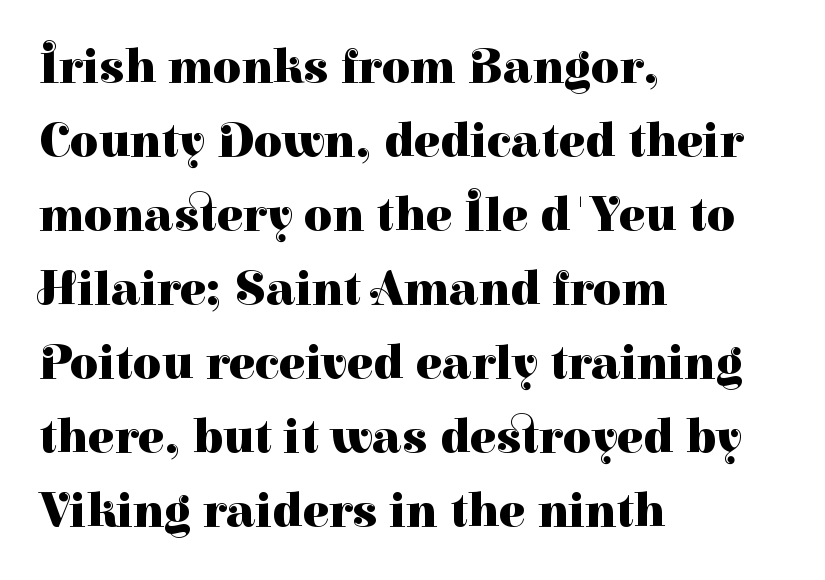
The image shows 49 px heavy serif type, upright; set left-aligned, normal line spacing (1.51x), normal letter spacing, not underlined; high stroke contrast and a medium x-height.
